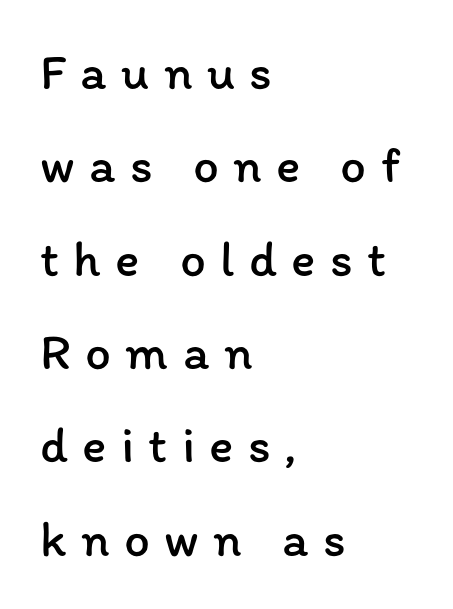
{"italic": "no", "bold": "no", "weight": "regular", "width": "normal", "stroke_contrast": "low", "x_height": "medium", "monospaced": "no", "underline": "no", "align": "left", "line_spacing_ratio": 1.83, "letter_spacing": "wide", "letter_spacing_em": 0.28, "glyph_px": 51}
